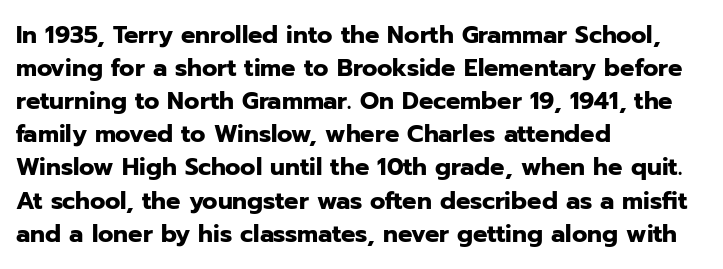
These lines keep a tight, regular rhythm from letter to letter. Heavy-handed strokes throughout: this text is bold. A normal amount of white space separates one row of letters from the next. The font's upright variant was chosen for this text. The string is rendered with underlining switched off. Which margin do the lines hug? The left one — the right edge is uneven.
